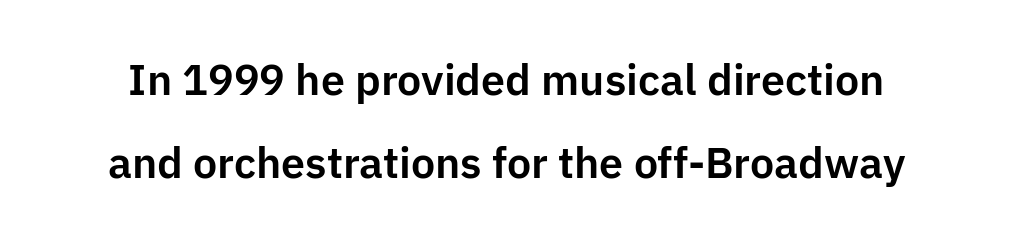
Q: Is the text italic (slanted)? A: No, it is upright.
Q: Is the typeface a serif or a sans-serif typeface? A: Sans-serif.
Q: Is the text underlined? A: No.
Q: Is the spacing between letters normal or unusually wide? A: Normal.
Q: Is the spacing between lines tight, normal or loose? A: Loose.
Q: Width (condensed, normal, or wide)? A: Normal.
Q: Stroke contrast? A: Low.
Q: x-height? A: Medium.
Q: Monospaced? A: No.
